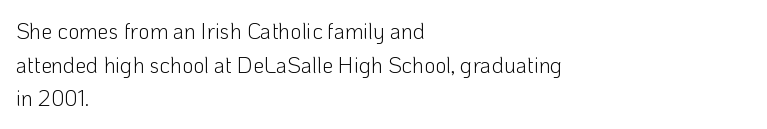
{"italic": "no", "bold": "no", "underline": "no", "align": "left", "line_spacing": "normal", "line_spacing_ratio": 1.53, "letter_spacing": "normal", "letter_spacing_em": 0.0, "glyph_px": 22}
